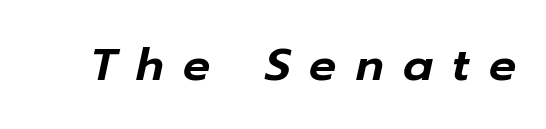
Characters follow at a spacing far wider than the type designer built in. Observe the lean: these are italic letterforms. Descenders hang freely into open space. The passage shown is typed in a proportional face where columns would drift.
